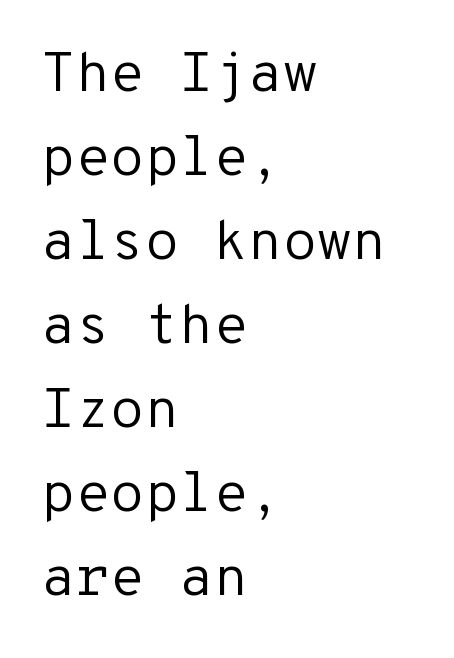
{"serif": "no", "italic": "no", "bold": "no", "weight": "regular", "width": "normal", "stroke_contrast": "low", "x_height": "medium", "monospaced": "yes", "underline": "no", "align": "left", "line_spacing": "normal", "line_spacing_ratio": 1.5, "letter_spacing": "normal", "letter_spacing_em": 0.0, "glyph_px": 56}
